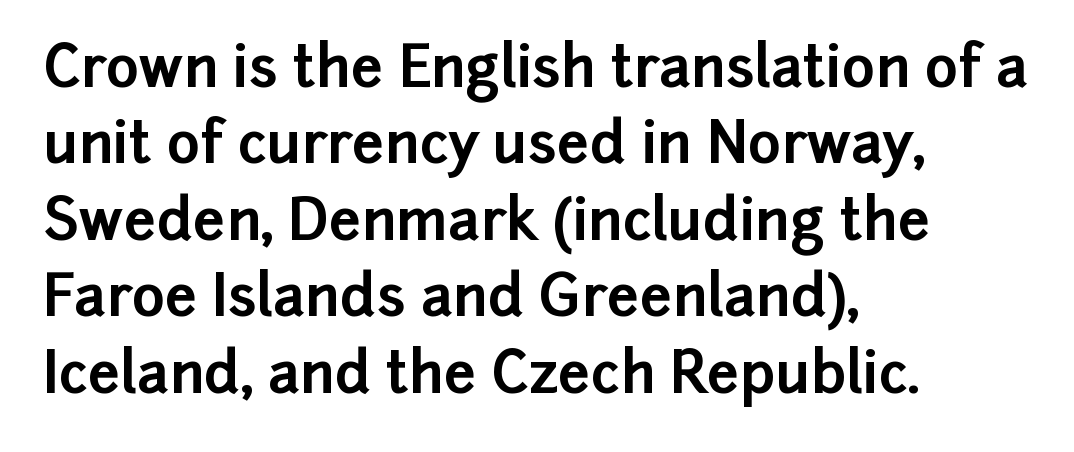
Students, this is bold: see how much ink each stroke carries. Serif or sans? Sans — the stroke terminals are bare. When letters stand straight like this, we call the style roman or upright. Here the designer chose a conventional face with non-uniform glyph widths. These lines are set flush left with a ragged right edge.
